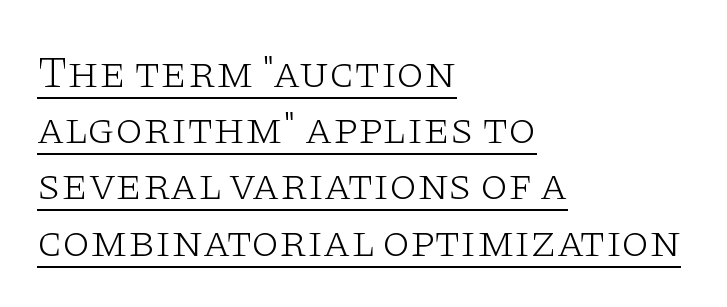
The image shows 45 px light, wide serif type, upright; set left-aligned, normal line spacing (1.25x), normal letter spacing, underlined; low stroke contrast and a large x-height.
